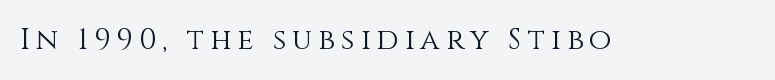
Q: Is the text bold? A: No.
Q: Is the text italic (slanted)? A: No, it is upright.
Q: Is the text underlined? A: No.
Q: Is the spacing between letters normal or unusually wide? A: Unusually wide.
Q: Width (condensed, normal, or wide)? A: Normal.
Q: Stroke contrast? A: Medium.
Q: x-height? A: Large.
Q: Monospaced? A: No.
